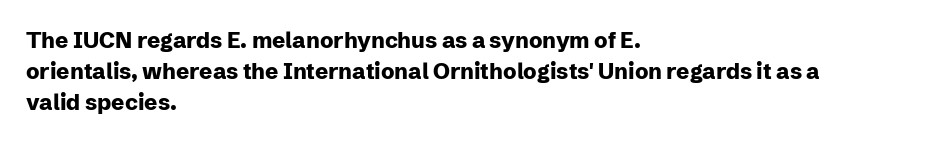
Q: Is the text bold? A: Yes.
Q: Is the text italic (slanted)? A: No, it is upright.
Q: Is the text underlined? A: No.
Q: How is the paragraph aligned? A: Left-aligned.
Q: Is the spacing between letters normal or unusually wide? A: Normal.
Q: Is the spacing between lines tight, normal or loose? A: Normal.
